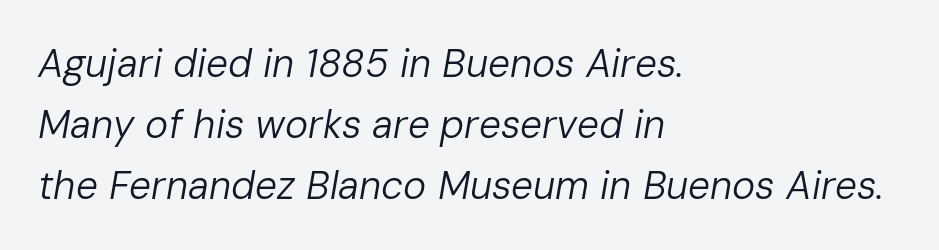
The image shows 39 px regular-weight type, italic (leaning right); set left-aligned, normal line spacing (1.56x), normal letter spacing, not underlined; low stroke contrast and a medium x-height.
